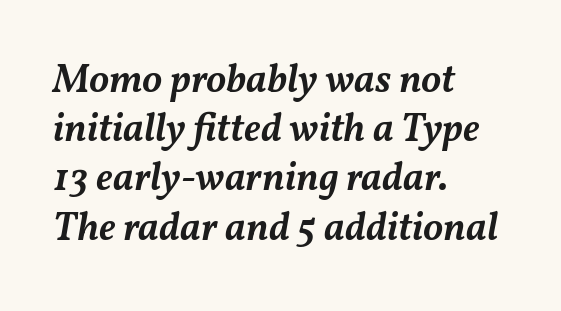
{"italic": "yes", "lean": "right", "slant_degrees": 11, "bold": "semi", "weight": "semibold", "width": "normal", "stroke_contrast": "medium", "x_height": "medium", "monospaced": "no", "underline": "no", "align": "left", "line_spacing_ratio": 1.23, "letter_spacing": "normal", "letter_spacing_em": 0.0, "glyph_px": 40}
